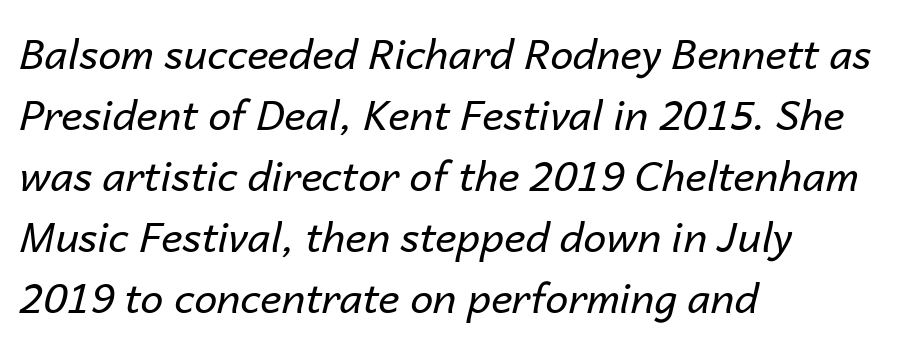
Counters stay open thanks to moderate or lighter strokes. Caption: multi-line text, flush left, ragged right. Tracking value appears to be zero — textbook default spacing. The designer left line spacing at the default. Beneath every word, the page is bare.
